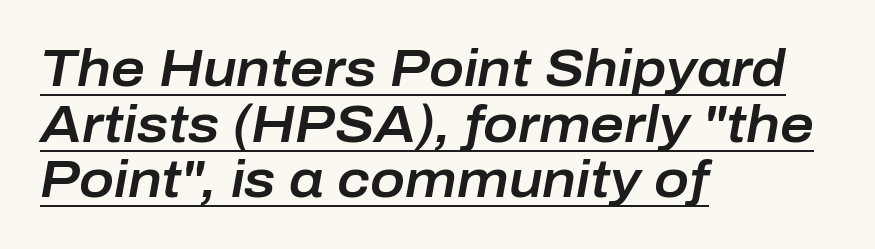
The image shows 52 px text type, italic (leaning right); set left-aligned, tight line spacing (1.07x), normal letter spacing, underlined; low stroke contrast and a medium x-height.
